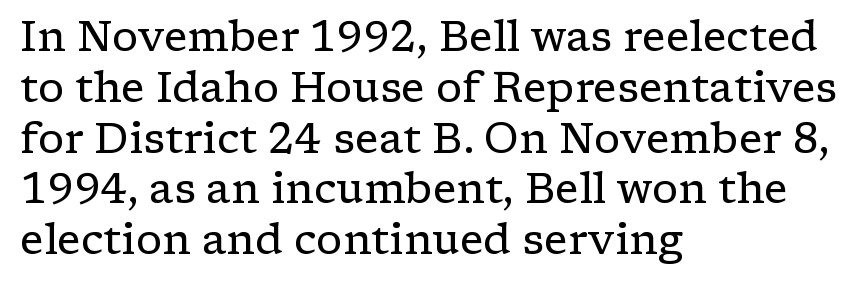
The image shows 42 px regular-weight, wide serif type, upright; set left-aligned, line spacing 1.21x, normal letter spacing, not underlined; low stroke contrast and a medium x-height.
